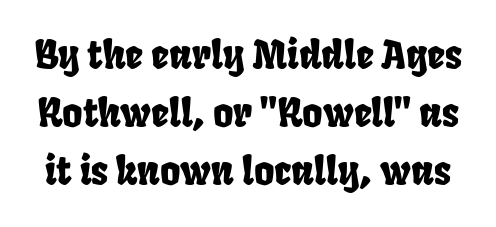
{"serif": "no", "width": "condensed", "stroke_contrast": "low", "x_height": "large", "monospaced": "no", "underline": "no", "line_spacing": "normal", "line_spacing_ratio": 1.49, "letter_spacing": "normal", "letter_spacing_em": 0.0, "glyph_px": 39}
